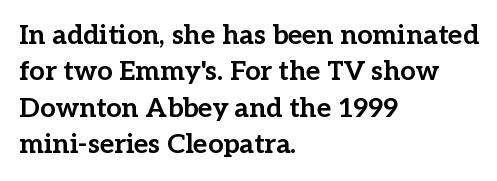
The lettering stays uniformly vertical, giving the passage a roman look. Letters rest on an invisible, unmarked baseline. This block has exactly the height ordinary leading produces. Spacing between characters is what you'd get straight out of the box. Notice how thick the strokes are: this is what a full bold looks like.
